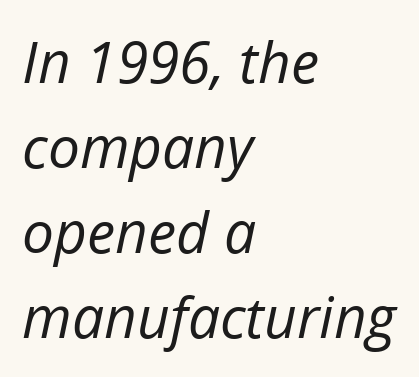
{"italic": "yes", "lean": "right", "slant_degrees": 12, "bold": "no", "weight": "regular", "width": "normal", "stroke_contrast": "low", "x_height": "medium", "monospaced": "no", "underline": "no", "align": "left", "line_spacing": "normal", "line_spacing_ratio": 1.49, "letter_spacing": "normal", "letter_spacing_em": 0.0, "glyph_px": 57}
